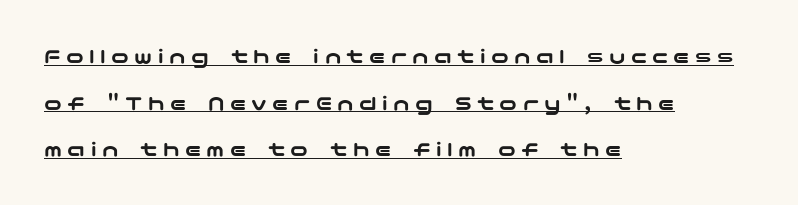
Is the block centered? No — it sits flush against the left margin. The block of text is sparse from top to bottom, with ample space between rows. The face used here appears with an underline applied. Does extra space separate the letters? Yes, quite a lot of it. Posture: upright roman.
